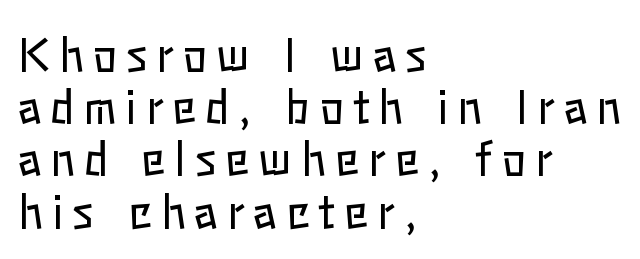
{"italic": "no", "bold": "no", "weight": "regular", "width": "normal", "stroke_contrast": "low", "x_height": "medium", "monospaced": "no", "underline": "no", "align": "left", "line_spacing_ratio": 1.16, "letter_spacing": "wide", "letter_spacing_em": 0.2, "glyph_px": 45}
